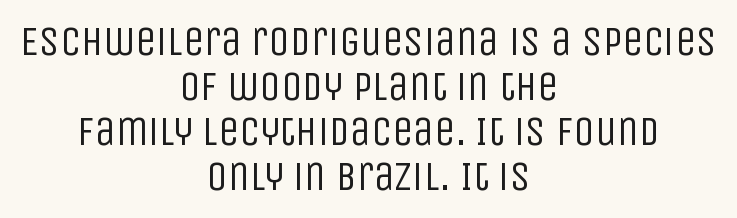
{"serif": "no", "italic": "no", "bold": "no", "weight": "regular", "width": "condensed", "stroke_contrast": "low", "x_height": "large", "monospaced": "no", "underline": "no", "align": "center", "line_spacing": "tight", "line_spacing_ratio": 1.07, "letter_spacing": "normal", "letter_spacing_em": 0.0, "glyph_px": 42}
